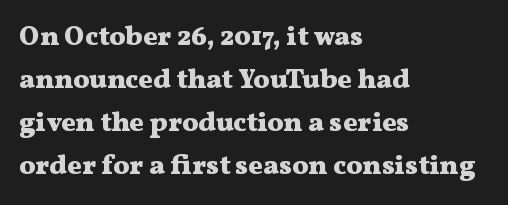
Q: Is the text bold? A: Yes.
Q: Is the text italic (slanted)? A: No, it is upright.
Q: Is the text underlined? A: No.
Q: How is the paragraph aligned? A: Left-aligned.
Q: Is the spacing between letters normal or unusually wide? A: Normal.
Q: Is the spacing between lines tight, normal or loose? A: Normal.
